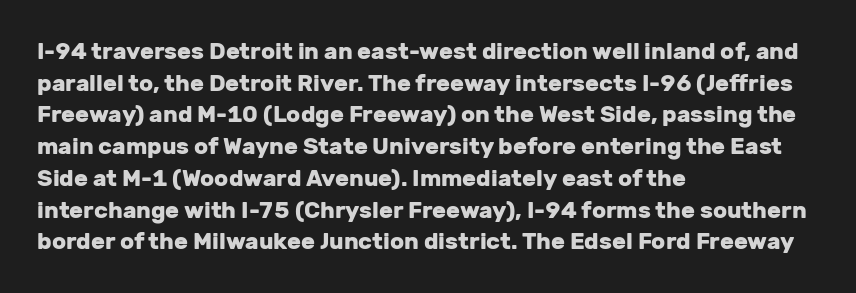
{"italic": "no", "bold": "yes", "underline": "no", "align": "left", "line_spacing": "normal", "line_spacing_ratio": 1.38, "letter_spacing": "normal", "letter_spacing_em": 0.0, "glyph_px": 23}
